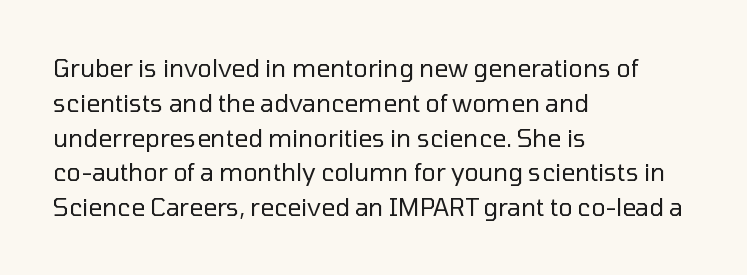
The image shows 24 px text type, upright; set left-aligned, normal line spacing (1.45x), normal letter spacing, not underlined.
